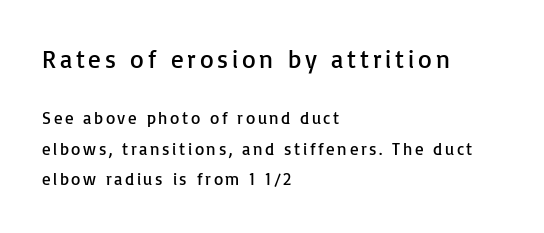
The image shows 25 px text type, upright; set left-aligned, line spacing 1.78x, not underlined; the first (top) block is 1.47x larger.
